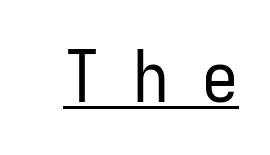
The cut favours lightness, reaching ordinary text weight at its darkest. Each line of the rendering has a horizontal stroke beneath the glyphs. Type style note: lacks serifs. Do the characters align in a grid? Yes, the font is monospaced. It's the straight-up-and-down kind of type.
